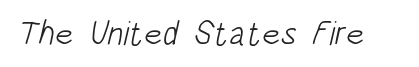
Are there feet on the stems? There aren't — it's a sans. Stroke mass is kept to a normal reading level or below. The passage shown is typed in a proportional face where columns would drift. Look at the tracking — it's just the regular setting, nothing added. Check the space under the baseline: it is left empty.
